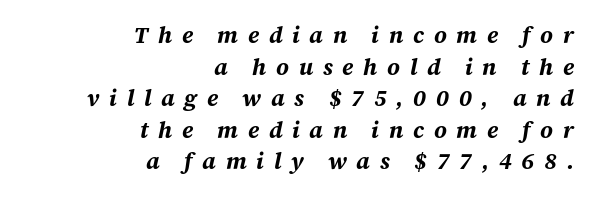
{"italic": "yes", "lean": "right", "slant_degrees": 12, "bold": "yes", "underline": "no", "align": "right", "line_spacing": "normal", "line_spacing_ratio": 1.37, "letter_spacing": "wide", "letter_spacing_em": 0.42, "glyph_px": 23}
